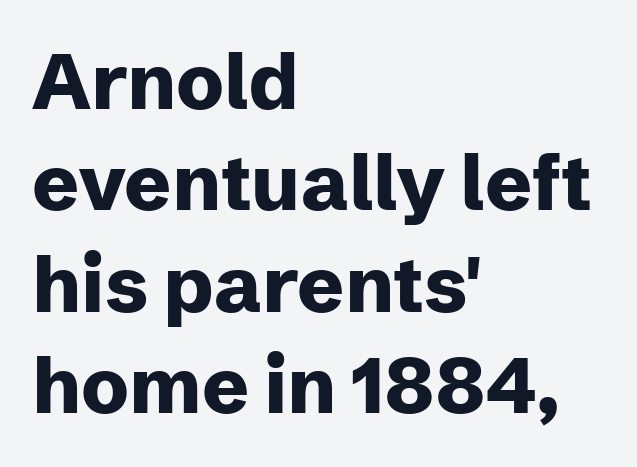
The gap between lines stays unmarked. Does extra space separate the letters? No, they use regular spacing. These lines are rendered in a variable-pitch font. If you drew a line through each stem, it would be perfectly vertical.
